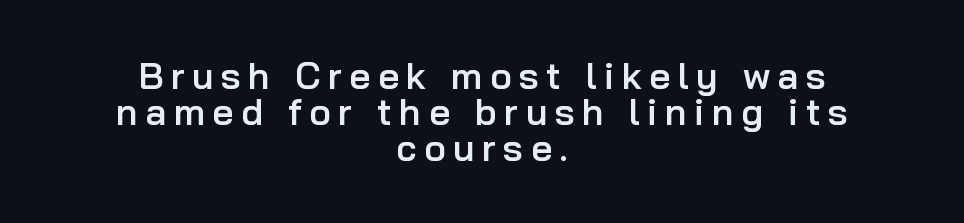
{"serif": "no", "italic": "no", "bold": "semi", "weight": "semibold", "width": "normal", "stroke_contrast": "low", "x_height": "medium", "monospaced": "no", "underline": "no", "align": "center", "line_spacing": "tight", "line_spacing_ratio": 0.97, "letter_spacing": "wide", "letter_spacing_em": 0.2, "glyph_px": 37}
